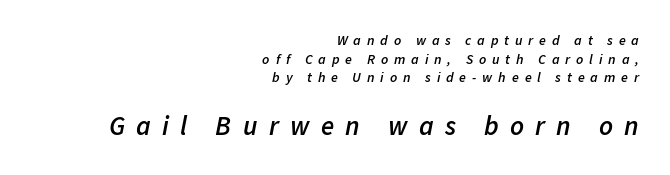
The image shows 27 px text type, italic (leaning right); set right-aligned, normal line spacing (1.33x), unusually wide letter spacing (+0.42 em), not underlined; the second (bottom) block is 1.93x larger.
